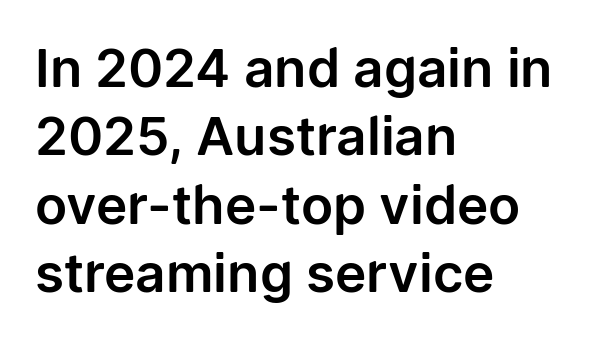
In CSS terms this would be text-align: left. This is sans-serif lettering, the kind often seen on screens and signage. Has an underline been added? It has not. A roman cut, with each character standing at attention. Varying glyph widths throughout — classic text-font behaviour. The horizontal fit of the characters is conventional and even.
